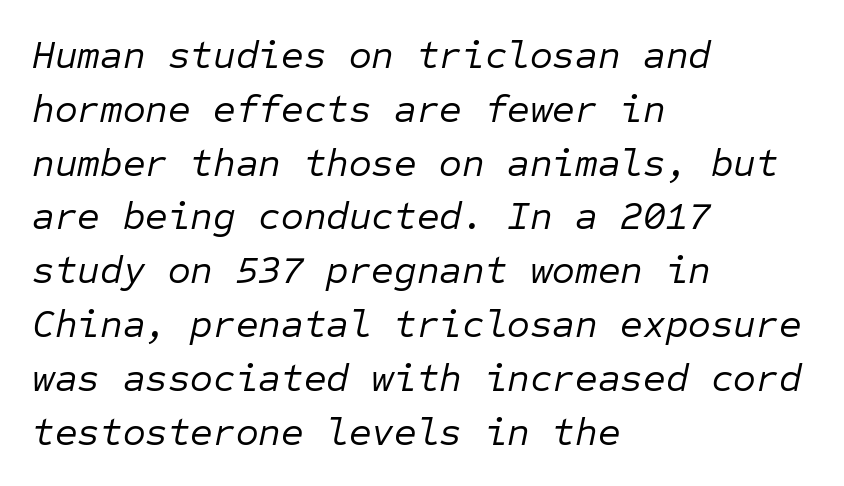
{"italic": "yes", "lean": "right", "slant_degrees": 12, "bold": "no", "weight": "regular", "width": "normal", "stroke_contrast": "low", "x_height": "medium", "monospaced": "yes", "underline": "no", "align": "left", "line_spacing": "normal", "line_spacing_ratio": 1.38, "letter_spacing": "normal", "letter_spacing_em": 0.0, "glyph_px": 39}
